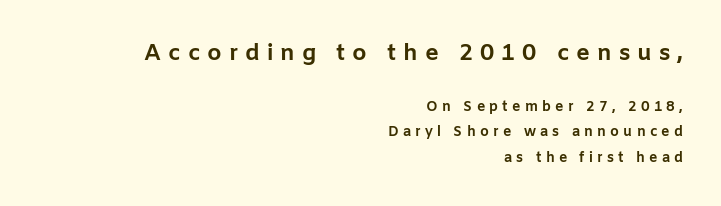
The image shows 23 px bold type, upright; set right-aligned, line spacing 1.81x, unusually wide letter spacing (+0.3 em), not underlined; the first (top) block is 1.64x larger.
